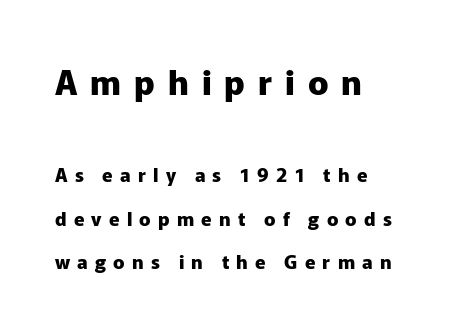
This rendering uses left alignment, leaving the right contour irregular. Check under the words: just untouched page. Notice how the stems are strictly vertical — no italics here. The block sitting higher on the canvas is the one with enlarged characters.
